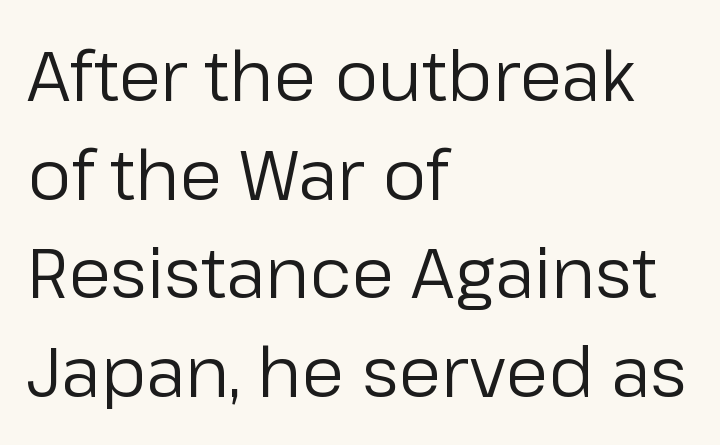
Q: Is the text bold? A: No.
Q: Is the text italic (slanted)? A: No, it is upright.
Q: Is the typeface a serif or a sans-serif typeface? A: Sans-serif.
Q: Is the text underlined? A: No.
Q: How is the paragraph aligned? A: Left-aligned.
Q: Is the spacing between letters normal or unusually wide? A: Normal.
Q: Is the spacing between lines tight, normal or loose? A: Normal.
Q: Width (condensed, normal, or wide)? A: Normal.
Q: Stroke contrast? A: Low.
Q: x-height? A: Medium.
Q: Monospaced? A: No.
